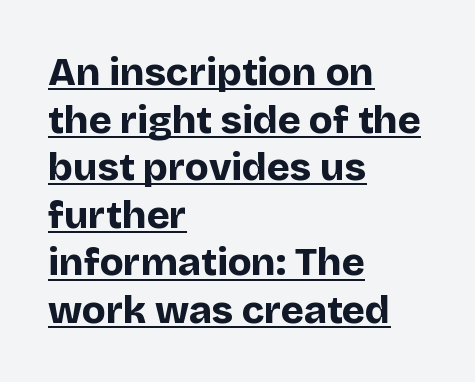
Check where the strokes stop: nothing finishes them off — pure sans. Upright lettering throughout. Caption: multi-line text, flush left, ragged right. A continuous stroke trails under the words, as in a hyperlink. Tracking here is standard; glyphs follow each other at the usual distance.
